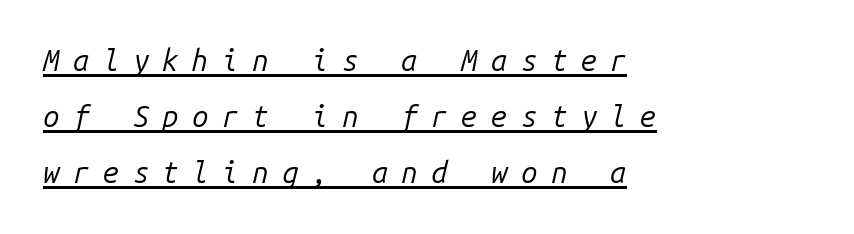
{"italic": "yes", "lean": "right", "slant_degrees": 14, "bold": "no", "weight": "regular", "width": "normal", "stroke_contrast": "low", "x_height": "medium", "monospaced": "yes", "underline": "yes", "align": "left", "line_spacing": "loose", "line_spacing_ratio": 1.93, "letter_spacing": "wide", "letter_spacing_em": 0.47, "glyph_px": 29}
